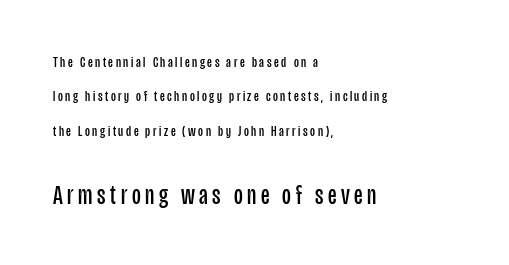
The image shows 27 px text type, upright; set left-aligned, loose line spacing (2.29x), not underlined; the second (bottom) block is 1.8x larger.
